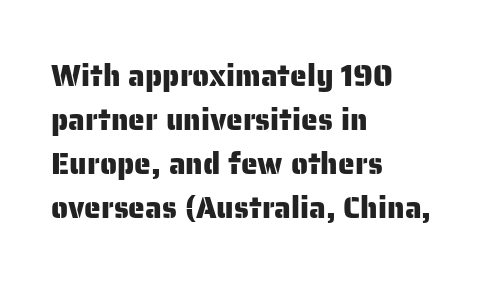
The image shows 30 px sans-serif type, upright; set left-aligned, normal line spacing (1.47x), normal letter spacing, not underlined; low stroke contrast and a medium x-height.
